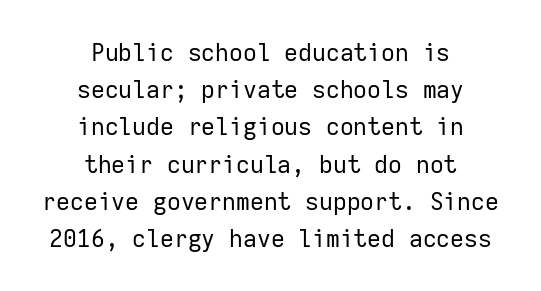
The image shows 24 px text type, upright; set centered, normal line spacing (1.55x), normal letter spacing, not underlined.
